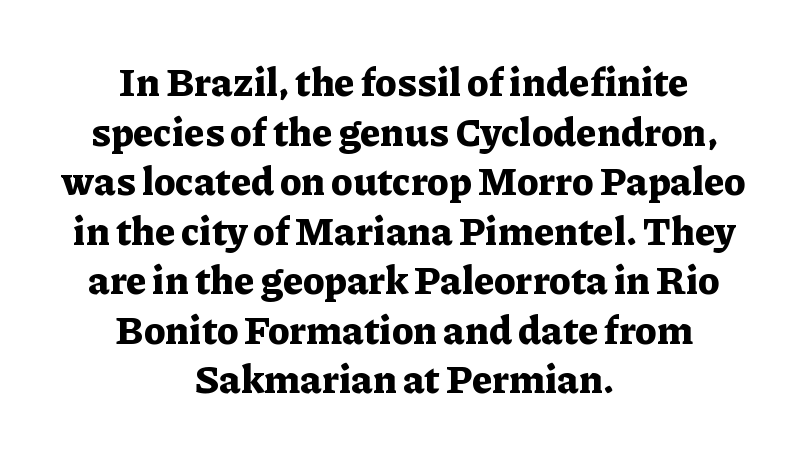
{"serif": "yes", "italic": "no", "bold": "yes", "weight": "bold", "width": "normal", "stroke_contrast": "low", "x_height": "medium", "monospaced": "no", "underline": "no", "align": "center", "line_spacing": "normal", "line_spacing_ratio": 1.27, "letter_spacing": "normal", "letter_spacing_em": 0.0, "glyph_px": 39}
